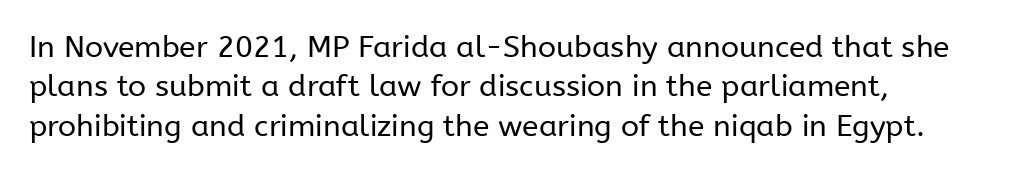
Is the stroke heavy? The answer is a plain regular-or-lighter. Does the copy run flush right? No — it runs flush left. Line spacing here is normal. The letters carry no serifs — their stems end cleanly without finishing strokes. The rendering keeps characters at their native spacing.
